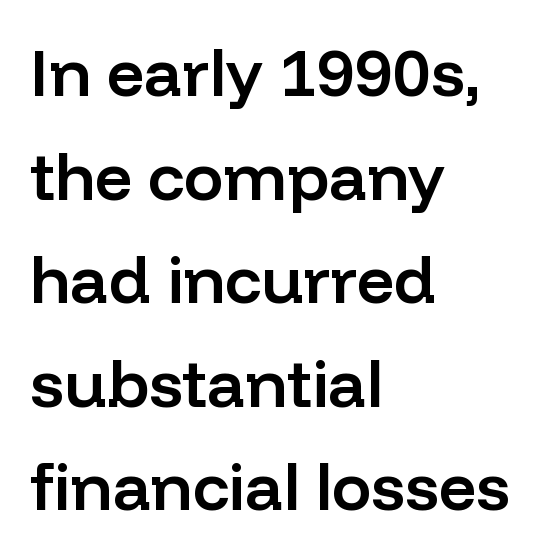
{"serif": "no", "italic": "no", "bold": "semi", "weight": "semibold", "width": "normal", "stroke_contrast": "low", "x_height": "medium", "monospaced": "no", "underline": "no", "align": "left", "line_spacing": "normal", "line_spacing_ratio": 1.57, "letter_spacing": "normal", "letter_spacing_em": 0.0, "glyph_px": 66}
